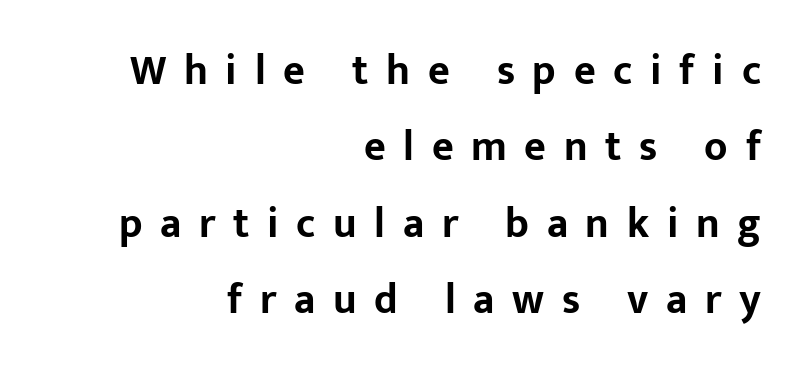
Any mark beneath the type? The region is blank. The rendering inserts visible extra space after every character. Does the copy run flush right? Yes — the right margin is perfectly even. Check where the strokes stop: nothing finishes them off — pure sans. Think of a printed novel: that variable character pitch is what you see here.
